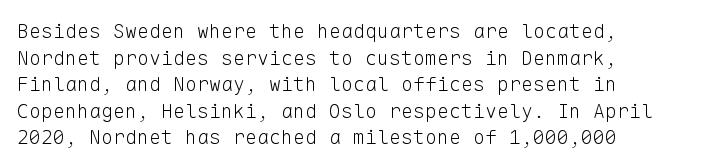
Q: Is the text bold? A: No.
Q: Is the text italic (slanted)? A: No, it is upright.
Q: Is the text underlined? A: No.
Q: How is the paragraph aligned? A: Left-aligned.
Q: Is the spacing between letters normal or unusually wide? A: Normal.
Q: Is the spacing between lines tight, normal or loose? A: Normal.
